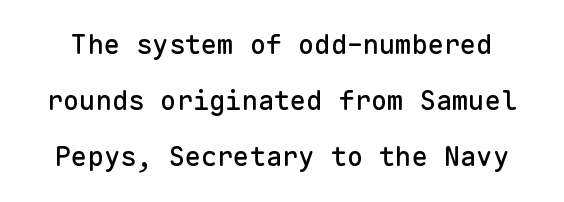
The specimen omits any rule beneath the text block's lines. The lines are spread far apart with generous leading. The tracking reads as untouched default to a designer's eye. This is roman type, the default non-slanted kind.
